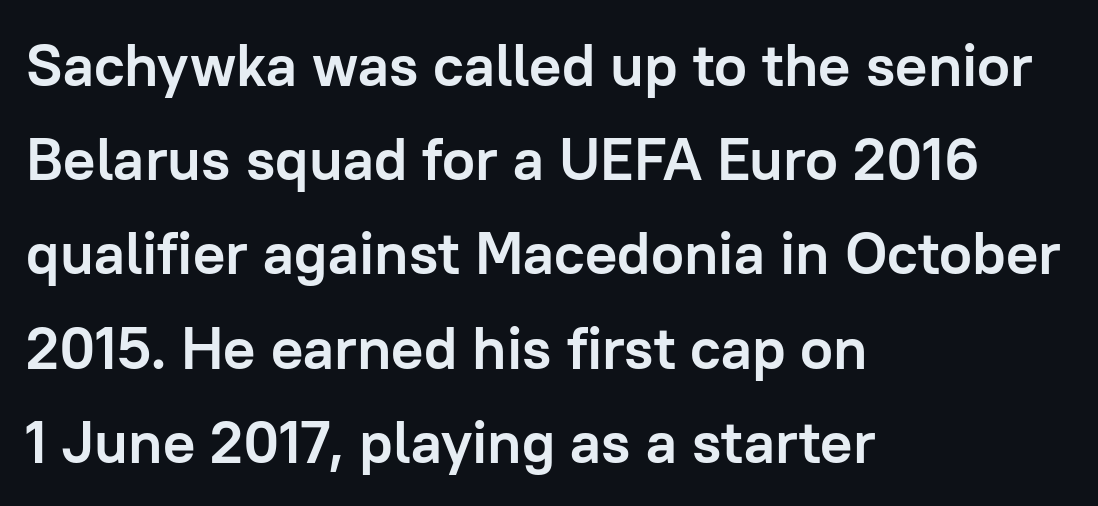
{"serif": "no", "italic": "no", "bold": "yes", "weight": "semibold", "width": "normal", "stroke_contrast": "low", "x_height": "medium", "monospaced": "no", "underline": "no", "align": "left", "line_spacing": "normal", "line_spacing_ratio": 1.57, "letter_spacing": "normal", "letter_spacing_em": 0.0, "glyph_px": 60}
